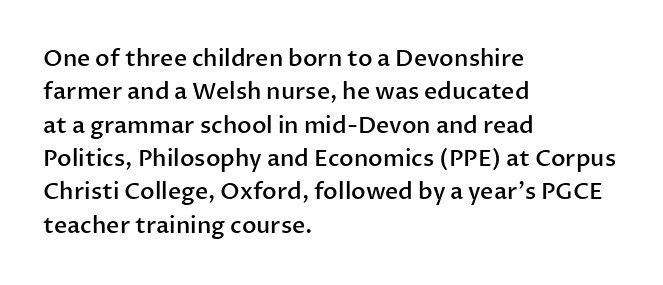
The line-height multiplier appears to be the usual default. The type is set solid horizontally, with unmodified tracking. This rendering uses left alignment, leaving the right contour irregular. Posture: vertical. Underlining? Definitely not there. The sample has been set in demibold, a notch under bold.
